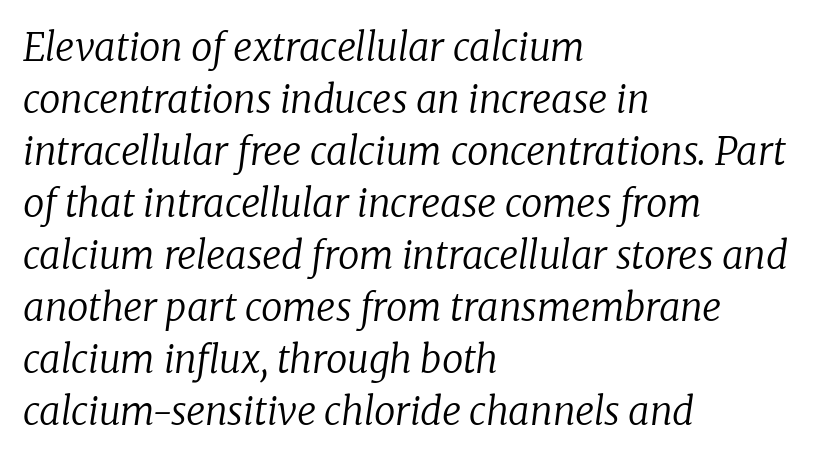
The image shows 38 px regular-weight serif type, italic (leaning right); set left-aligned, normal line spacing (1.37x), normal letter spacing, not underlined; low stroke contrast and a medium x-height.
